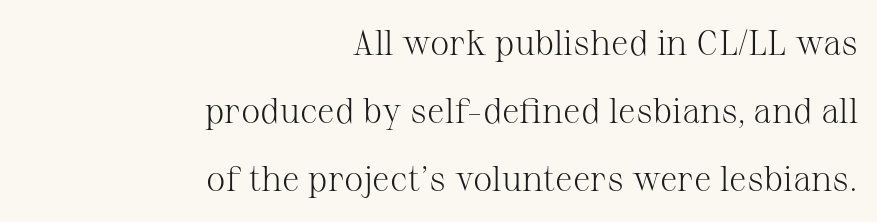
Vertical spacing — loose. What stands out about the letter spacing? Nothing — it is the standard amount. Summary of weight: not heavy and not bold. Looks like regular typesetting: each glyph gets only the width it needs.
